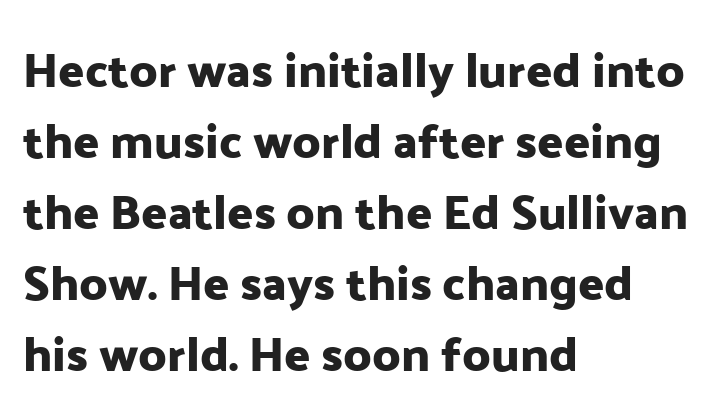
Q: Is the text italic (slanted)? A: No, it is upright.
Q: Is the typeface a serif or a sans-serif typeface? A: Sans-serif.
Q: Is the text underlined? A: No.
Q: How is the paragraph aligned? A: Left-aligned.
Q: Is the spacing between letters normal or unusually wide? A: Normal.
Q: Is the spacing between lines tight, normal or loose? A: Normal.
Q: Width (condensed, normal, or wide)? A: Normal.
Q: Stroke contrast? A: Low.
Q: x-height? A: Medium.
Q: Monospaced? A: No.
